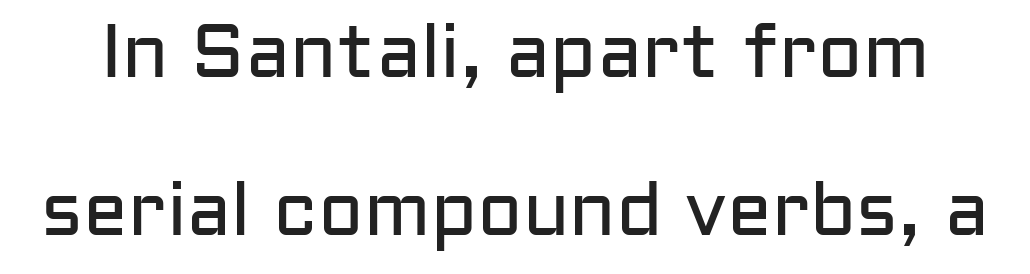
Q: Is the text bold? A: No.
Q: Is the text italic (slanted)? A: No, it is upright.
Q: Is the typeface a serif or a sans-serif typeface? A: Sans-serif.
Q: Is the text underlined? A: No.
Q: Is the spacing between letters normal or unusually wide? A: Normal.
Q: Is the spacing between lines tight, normal or loose? A: Loose.
Q: Width (condensed, normal, or wide)? A: Normal.
Q: Stroke contrast? A: Low.
Q: x-height? A: Medium.
Q: Monospaced? A: No.
